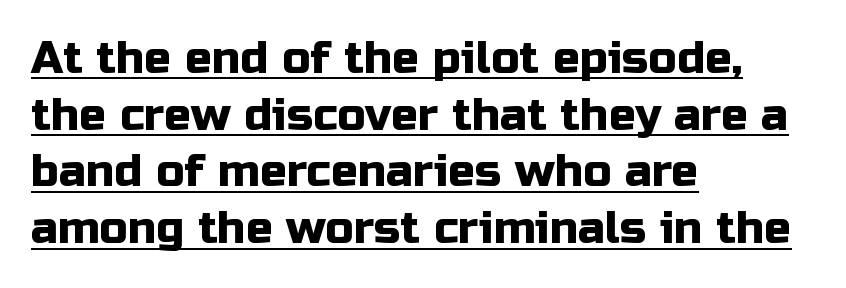
The image shows 45 px sans-serif type, upright; set left-aligned, normal line spacing (1.26x), normal letter spacing, underlined; low stroke contrast and a medium x-height.
